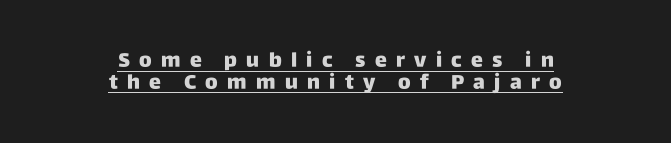
Q: Is the text bold? A: Yes.
Q: Is the text italic (slanted)? A: No, it is upright.
Q: Is the text underlined? A: Yes.
Q: How is the paragraph aligned? A: Centered.
Q: Is the spacing between letters normal or unusually wide? A: Unusually wide.
Q: Is the spacing between lines tight, normal or loose? A: Tight.
